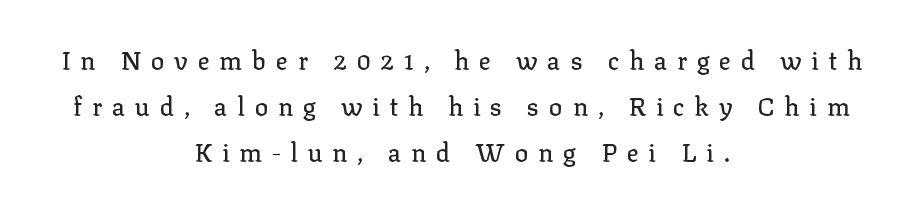
The image shows 25 px text type, upright; set centered, line spacing 1.85x, unusually wide letter spacing (+0.39 em), not underlined.
